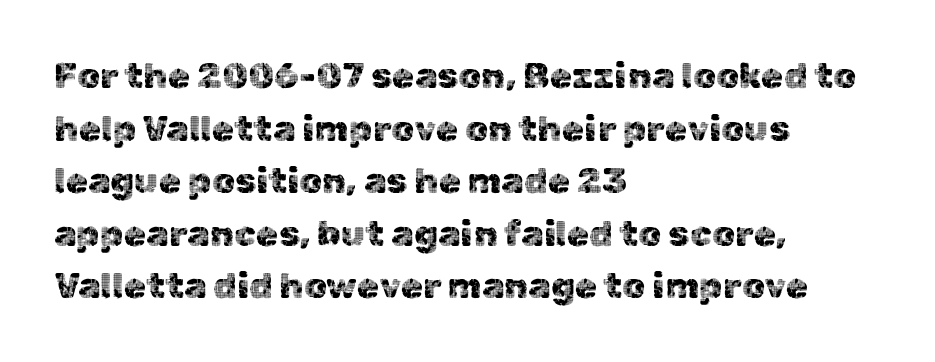
The image shows 36 px sans-serif type, upright; set left-aligned, normal line spacing (1.46x), normal letter spacing, not underlined; a medium x-height.
